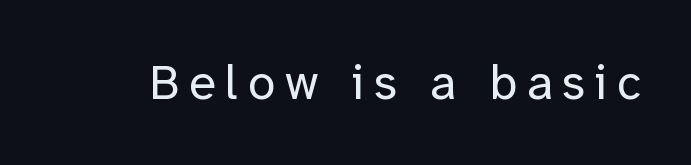
Q: Is the text bold? A: No.
Q: Is the text italic (slanted)? A: No, it is upright.
Q: Is the typeface a serif or a sans-serif typeface? A: Sans-serif.
Q: Is the text underlined? A: No.
Q: Is the spacing between letters normal or unusually wide? A: Unusually wide.
Q: Width (condensed, normal, or wide)? A: Normal.
Q: Stroke contrast? A: Low.
Q: x-height? A: Medium.
Q: Monospaced? A: No.
